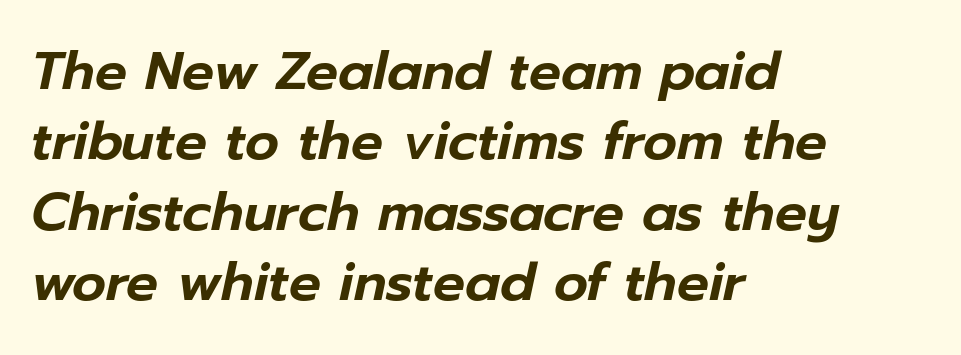
The image shows 53 px text type, italic (leaning right); set left-aligned, normal line spacing (1.33x), normal letter spacing, not underlined; low stroke contrast and a medium x-height.
